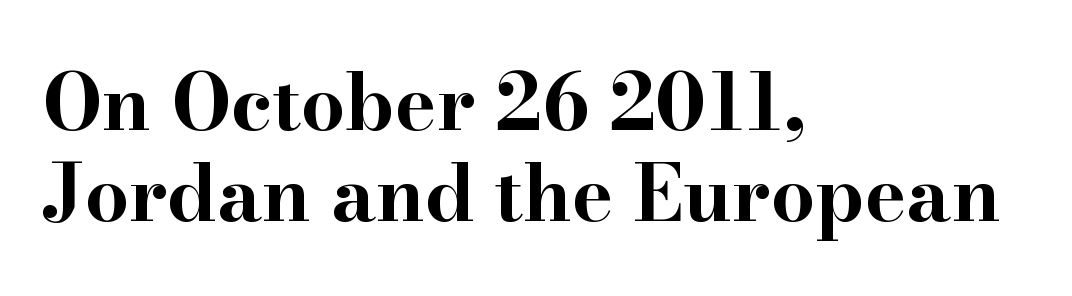
Q: Is the text bold? A: Yes.
Q: Is the text italic (slanted)? A: No, it is upright.
Q: Is the typeface a serif or a sans-serif typeface? A: Serif.
Q: Is the text underlined? A: No.
Q: How is the paragraph aligned? A: Left-aligned.
Q: Is the spacing between letters normal or unusually wide? A: Normal.
Q: Width (condensed, normal, or wide)? A: Wide.
Q: Stroke contrast? A: High.
Q: x-height? A: Small.
Q: Monospaced? A: No.
